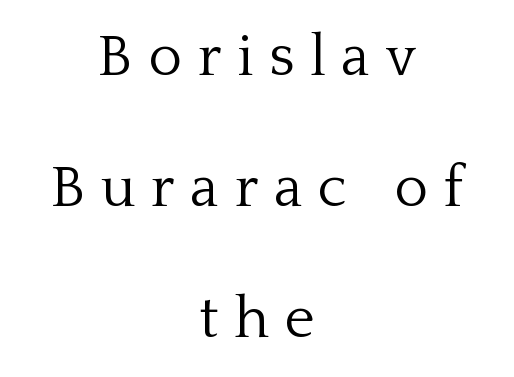
{"serif": "yes", "italic": "no", "bold": "no", "weight": "light", "width": "normal", "stroke_contrast": "low", "x_height": "medium", "monospaced": "no", "underline": "no", "align": "center", "line_spacing": "loose", "line_spacing_ratio": 2.26, "letter_spacing": "wide", "letter_spacing_em": 0.27, "glyph_px": 58}
